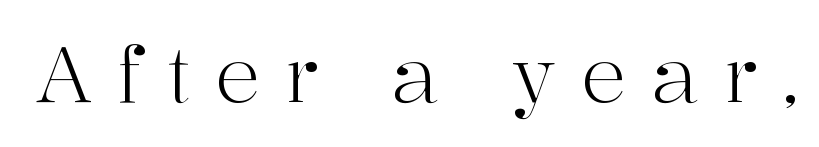
The image shows 77 px light serif type, upright; set unusually wide letter spacing (+0.31 em), not underlined; high stroke contrast and a medium x-height.
